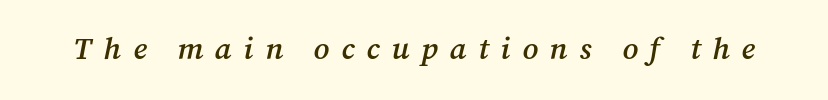
{"serif": "yes", "italic": "yes", "lean": "right", "slant_degrees": 12, "bold": "semi", "weight": "semibold", "width": "normal", "stroke_contrast": "medium", "x_height": "medium", "monospaced": "no", "underline": "no", "letter_spacing": "wide", "letter_spacing_em": 0.38, "glyph_px": 31}
